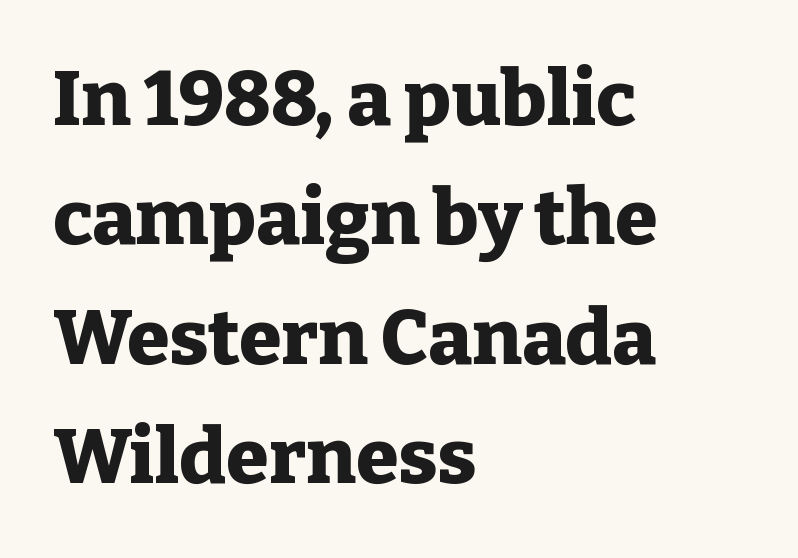
The image shows 77 px heavy serif type, upright; set left-aligned, normal line spacing (1.55x), normal letter spacing, not underlined; low stroke contrast and a medium x-height.
